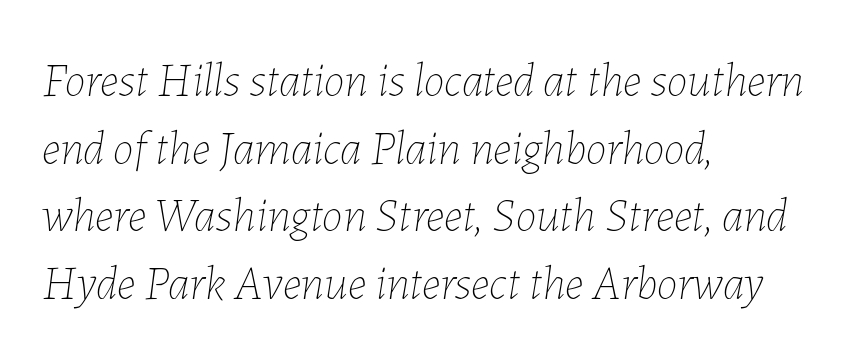
The font sits on the lighter half of the weight spectrum, regular included. It's the slanting kind of type. Looks like regular typesetting: each glyph gets only the width it needs. This rendering features lettering with no underline.
